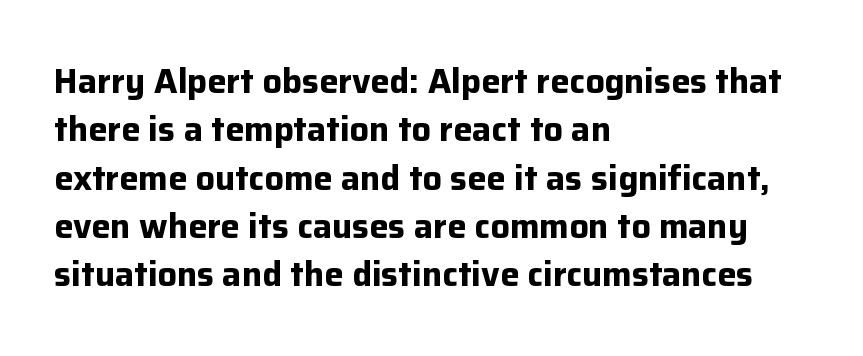
Q: Is the text bold? A: Yes.
Q: Is the text italic (slanted)? A: No, it is upright.
Q: Is the typeface a serif or a sans-serif typeface? A: Sans-serif.
Q: Is the text underlined? A: No.
Q: How is the paragraph aligned? A: Left-aligned.
Q: Is the spacing between letters normal or unusually wide? A: Normal.
Q: Is the spacing between lines tight, normal or loose? A: Normal.
Q: Width (condensed, normal, or wide)? A: Normal.
Q: Stroke contrast? A: Low.
Q: x-height? A: Medium.
Q: Monospaced? A: No.
